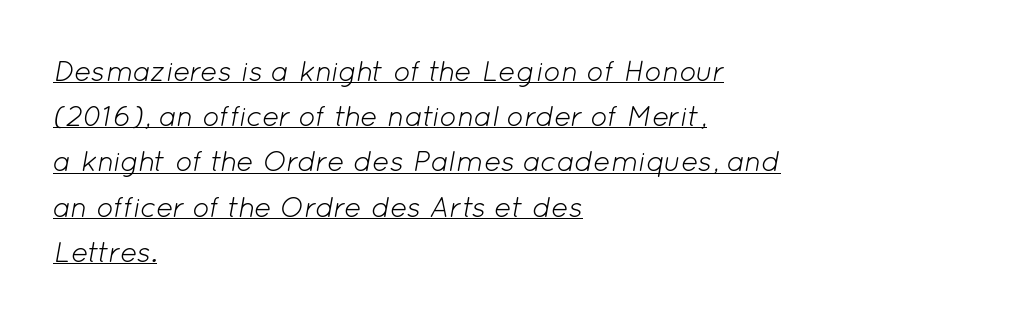
Q: Is the text bold? A: No.
Q: Is the text italic (slanted)? A: Yes, it leans right by about 12 degrees.
Q: Is the text underlined? A: Yes.
Q: How is the paragraph aligned? A: Left-aligned.
Q: Is the spacing between letters normal or unusually wide? A: Normal.
Q: Is the spacing between lines tight, normal or loose? A: Normal.
Q: Width (condensed, normal, or wide)? A: Normal.
Q: Stroke contrast? A: Low.
Q: x-height? A: Medium.
Q: Monospaced? A: No.
